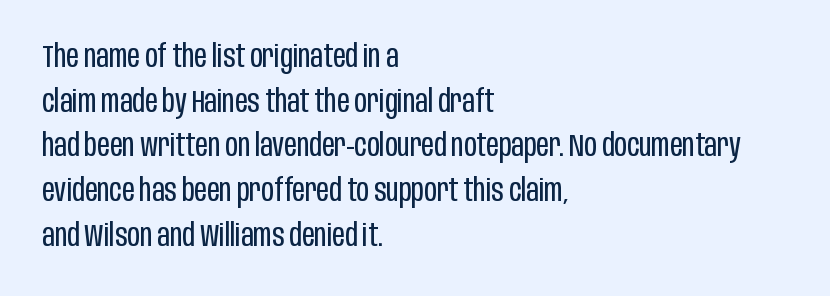
The image shows 31 px regular-weight, condensed sans-serif type, upright; set left-aligned, normal line spacing (1.44x), normal letter spacing, not underlined; low stroke contrast and a large x-height.
